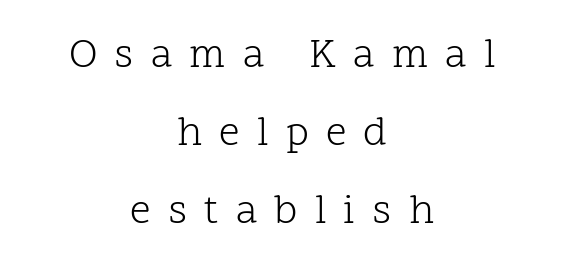
The image shows 41 px light serif type, upright; set centered, loose line spacing (1.9x), unusually wide letter spacing (+0.42 em), not underlined; low stroke contrast and a medium x-height.
